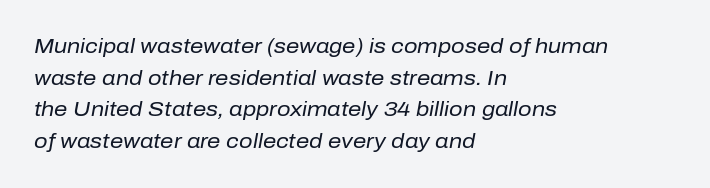
The designer left line spacing at the default. The font is comparable to plain body text, perhaps lighter. Only glyphs here, with clear space below each row. Style check: oblique.
